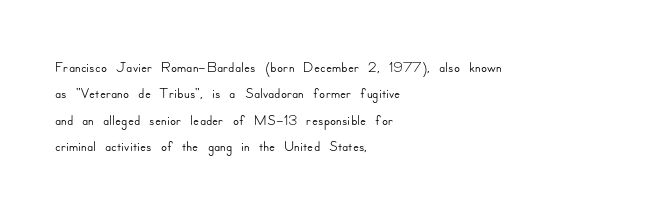
This rendering features lettering with no underline. Horizontal alignment here is leftward, the default for most running prose. These lines keep a tight, regular rhythm from letter to letter. A typesetter would mark this as roman, not italic.
